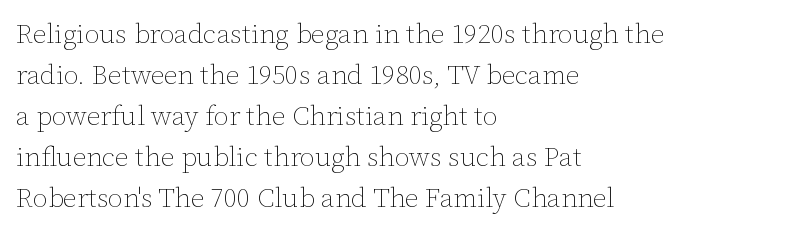
{"italic": "no", "bold": "no", "underline": "no", "align": "left", "line_spacing": "normal", "line_spacing_ratio": 1.52, "letter_spacing": "normal", "letter_spacing_em": 0.0, "glyph_px": 27}
